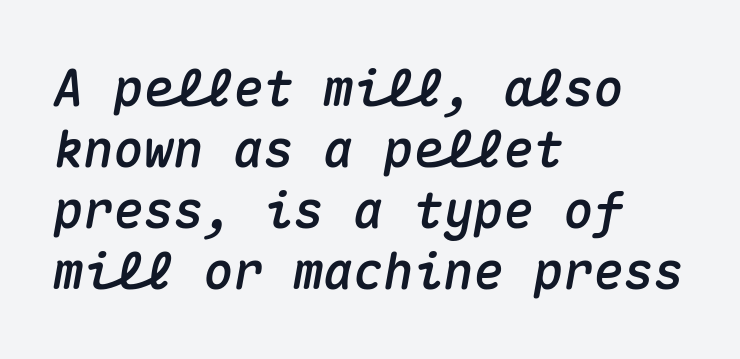
{"italic": "yes", "lean": "right", "slant_degrees": 10, "width": "normal", "stroke_contrast": "medium", "x_height": "medium", "monospaced": "yes", "underline": "no", "align": "left", "line_spacing_ratio": 1.22, "letter_spacing": "normal", "letter_spacing_em": 0.0, "glyph_px": 50}
